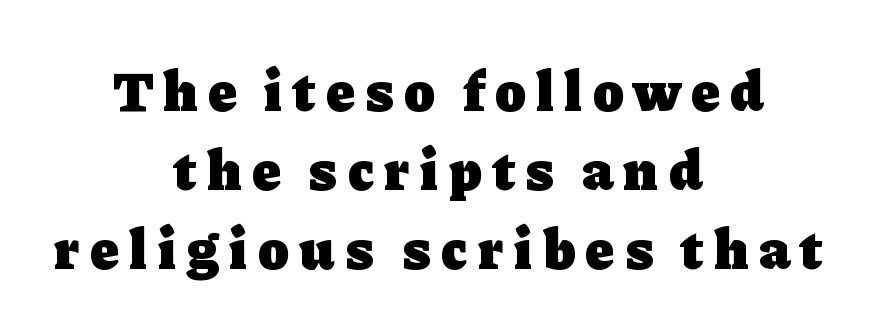
Q: Is the text bold? A: Yes.
Q: Is the text italic (slanted)? A: No, it is upright.
Q: Is the typeface a serif or a sans-serif typeface? A: Serif.
Q: Is the text underlined? A: No.
Q: How is the paragraph aligned? A: Centered.
Q: Is the spacing between lines tight, normal or loose? A: Normal.
Q: Width (condensed, normal, or wide)? A: Normal.
Q: Stroke contrast? A: Low.
Q: x-height? A: Medium.
Q: Monospaced? A: No.
